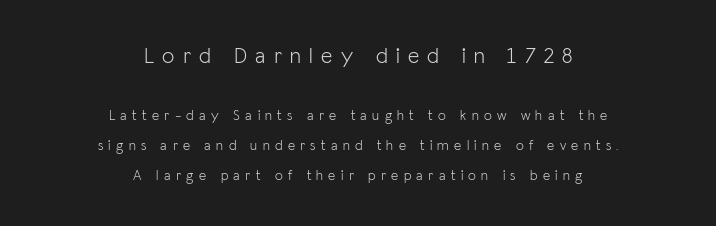
Posture: vertical. The passage shown is not underscored anywhere. Caption: expanded tracking, letters set apart. Short and long lines alike share a common midpoint. The line-height multiplier appears high, well above default.
